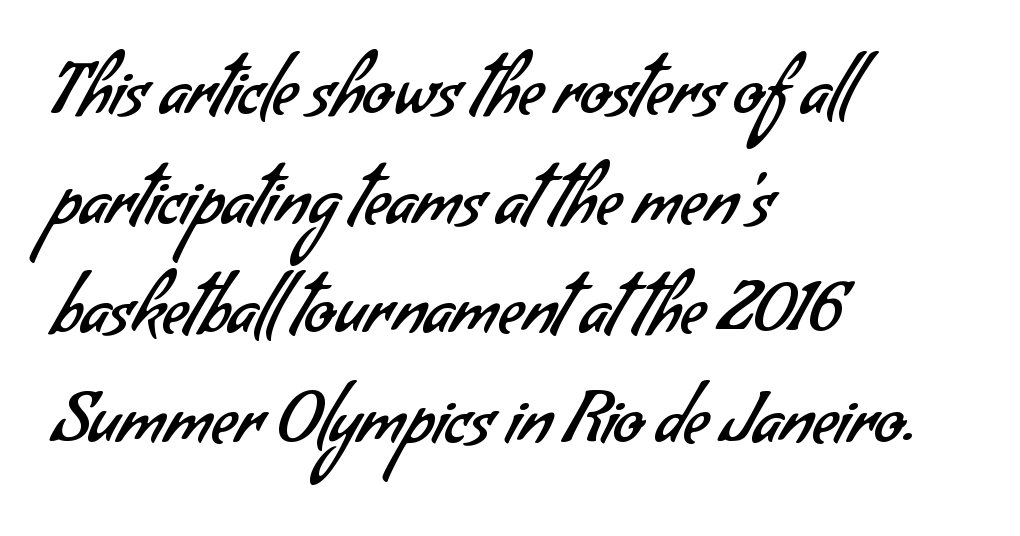
Think of a printed novel: that variable character pitch is what you see here. The letters sit at their default tracking, neither squeezed nor spread. The passage shown stacks its lines at a standard gap. Stem width sits at or under what a default text font uses. Bare-footed words on every line.
